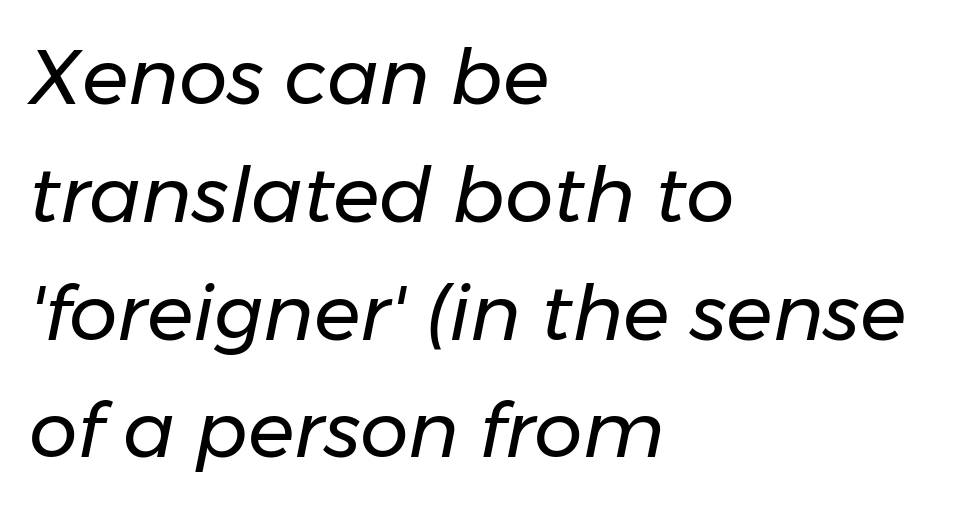
Words float on clear page, feet unadorned. Letter spacing: default. Stem width sits at or under what a default text font uses. Observe the lean: these are italic letterforms. The ragged edge is on the right, which tells us the setting is flush left.
